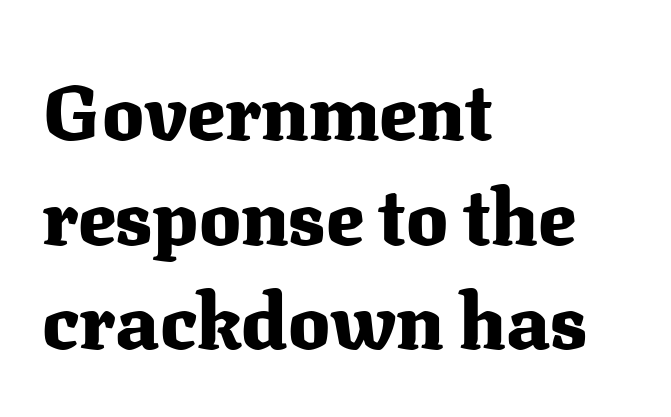
{"serif": "yes", "italic": "no", "bold": "yes", "weight": "heavy", "width": "normal", "stroke_contrast": "medium", "x_height": "medium", "monospaced": "no", "underline": "no", "align": "left", "line_spacing": "normal", "line_spacing_ratio": 1.34, "letter_spacing": "normal", "letter_spacing_em": 0.0, "glyph_px": 78}
